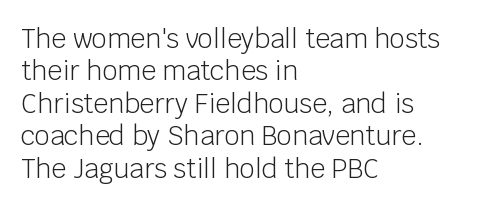
Line spacing here is normal. Nobody touched the tracking dial on this one. Quick note: underline off. Designer's note — italics off, roman on. The lines are quadded left.
